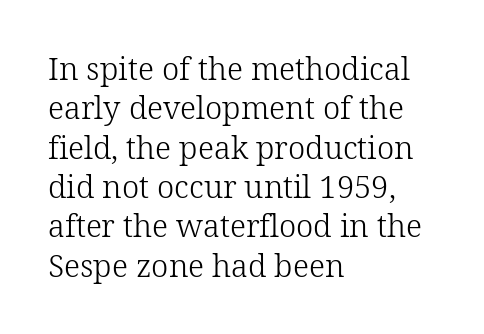
Short and long lines alike share a common starting point at left. Vertical spacing — default. The foot of each line stays bare and open. These lines are rendered in a variable-pitch font.
